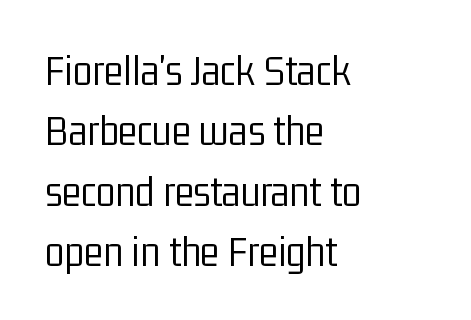
Q: Is the text bold? A: No.
Q: Is the text italic (slanted)? A: No, it is upright.
Q: Is the typeface a serif or a sans-serif typeface? A: Sans-serif.
Q: Is the text underlined? A: No.
Q: How is the paragraph aligned? A: Left-aligned.
Q: Is the spacing between letters normal or unusually wide? A: Normal.
Q: Is the spacing between lines tight, normal or loose? A: Normal.
Q: Width (condensed, normal, or wide)? A: Condensed.
Q: Stroke contrast? A: Low.
Q: x-height? A: Medium.
Q: Monospaced? A: No.
